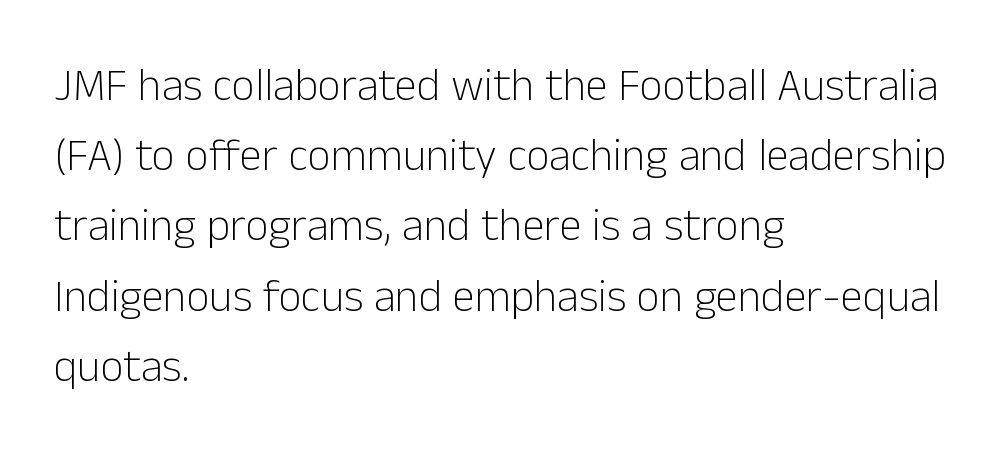
{"serif": "no", "italic": "no", "bold": "no", "weight": "light", "width": "normal", "stroke_contrast": "low", "x_height": "medium", "monospaced": "no", "underline": "no", "align": "left", "line_spacing": "normal", "line_spacing_ratio": 1.56, "letter_spacing": "normal", "letter_spacing_em": 0.0, "glyph_px": 45}
